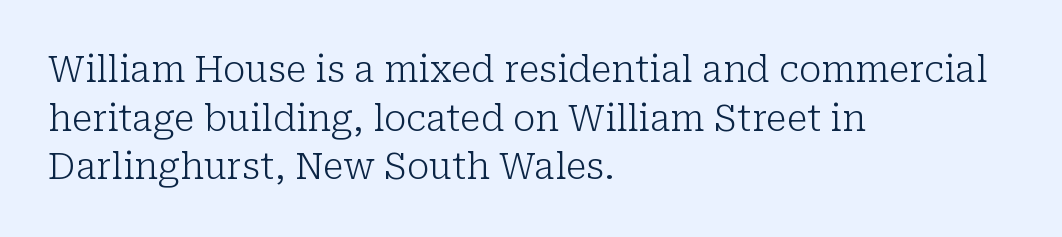
Is this a sans? No — the strokes have serifs. Posture: vertical. Clear beneath every line of the passage. Is the type heavy? It reads as light-to-regular instead. Horizontally, the lines are justified to the leading edge only. Quick note: interline space is typical.
